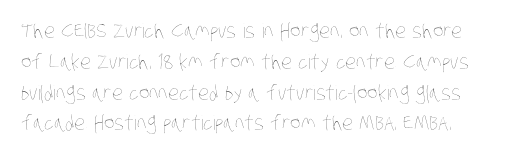
These lines keep a tight, regular rhythm from letter to letter. The strip under each line holds only bare page. The designer left line spacing at the default. This is not heavy type; no bold has been used.
